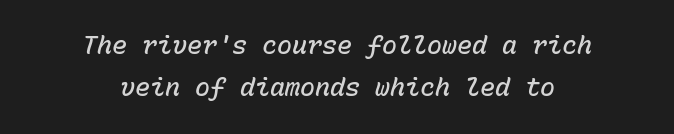
Successive baselines arrive at the customary interval. Is the block centered? Yes — each line is placed symmetrically about the middle. Rule under the text: the space is simply empty. Emphasis by weight is partial: semibold.
